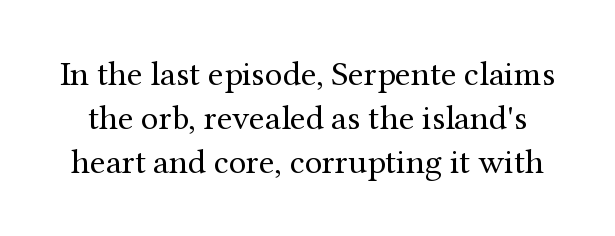
Q: Is the text bold? A: No.
Q: Is the text italic (slanted)? A: No, it is upright.
Q: Is the typeface a serif or a sans-serif typeface? A: Serif.
Q: Is the text underlined? A: No.
Q: Is the spacing between letters normal or unusually wide? A: Normal.
Q: Is the spacing between lines tight, normal or loose? A: Normal.
Q: Width (condensed, normal, or wide)? A: Normal.
Q: Stroke contrast? A: Medium.
Q: x-height? A: Medium.
Q: Monospaced? A: No.
